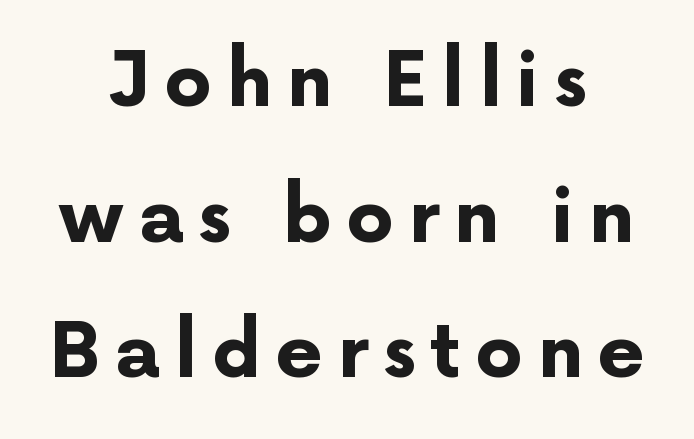
The rendering uses a bold face; every stroke is thick and dark. Unlike a traditional serif, this face leaves its strokes unadorned. The words here are not underlined. The rendering uses natural spacing where letterforms have individual widths. Every stem runs plumb, perpendicular to the baseline. Typeset on center — no edge is straight.
